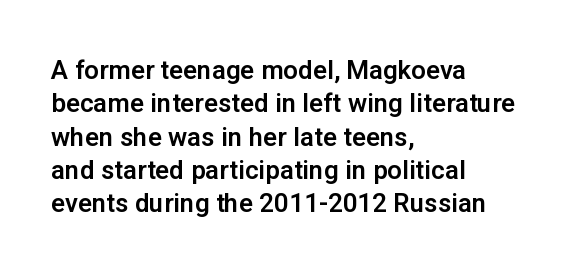
Q: Is the text italic (slanted)? A: No, it is upright.
Q: Is the text underlined? A: No.
Q: How is the paragraph aligned? A: Left-aligned.
Q: Is the spacing between letters normal or unusually wide? A: Normal.
Q: Is the spacing between lines tight, normal or loose? A: Normal.
